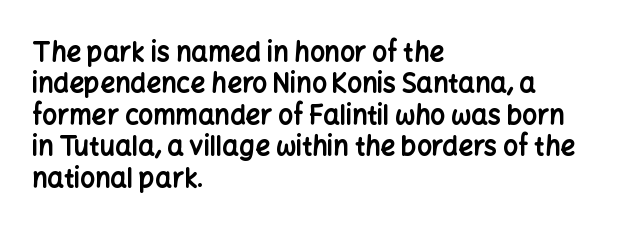
Posture: straight, roman, zero tilt. A student would call this left alignment; a typographer would say flush left, rag right. Rule under the text: the space is simply empty. Between one letter and the next there's only the usual sliver of space. Plenty of ink on the page — the face is bold.
